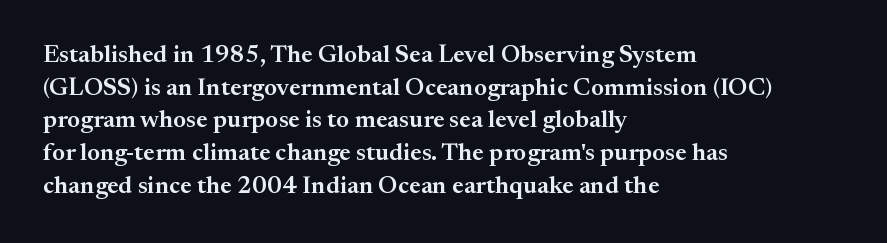
Short and long lines alike share a common starting point at left. Notice how the stems are strictly vertical — no italics here. Default kerning and tracking; the words read as compact shapes. Typesetter's note: demi weight, one step under bold.
